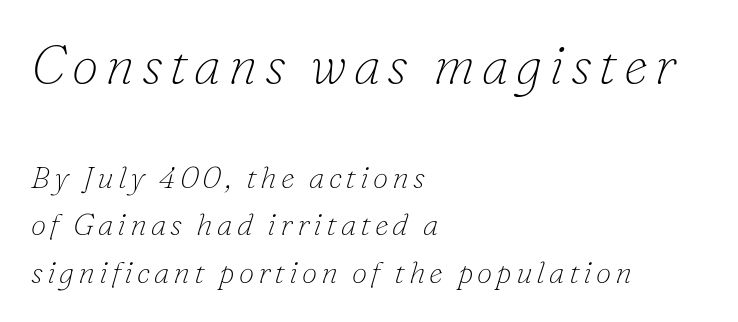
{"serif": "yes", "italic": "yes", "lean": "right", "slant_degrees": 16, "bold": "no", "weight": "thin", "width": "normal", "stroke_contrast": "low", "x_height": "small", "monospaced": "no", "underline": "no", "align": "left", "line_spacing": "normal", "line_spacing_ratio": 1.53, "larger_block": "first", "size_ratio": 1.74, "glyph_px": 54}
